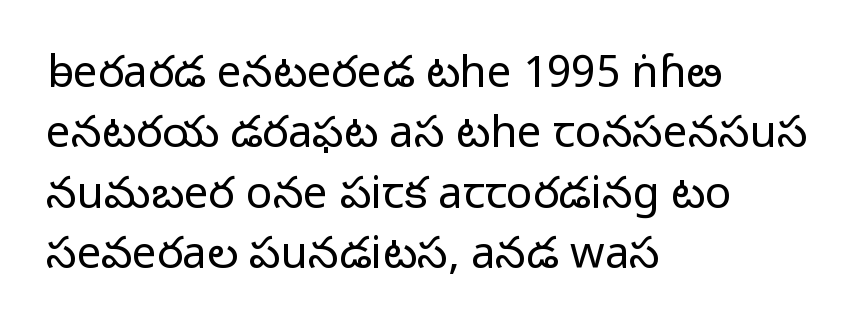
The image shows 44 px light sans-serif type, upright; set left-aligned, normal line spacing (1.37x), normal letter spacing, not underlined; low stroke contrast and a medium x-height.
